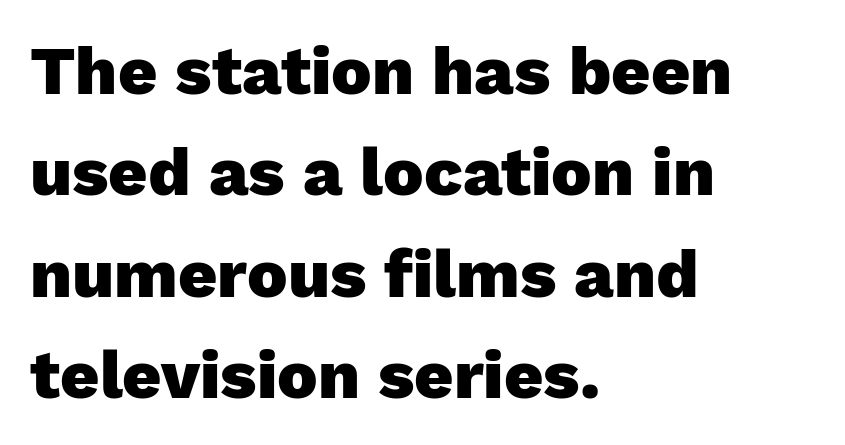
Strokes here are thick enough to call this a true bold. The letters advance in unequal steps, a hallmark of proportional type. Regular leading. No italicization has been applied; the sample stays upright. The paragraph has a hard left edge and a soft right edge. Is this a sans? Yes — the strokes have no serifs.
